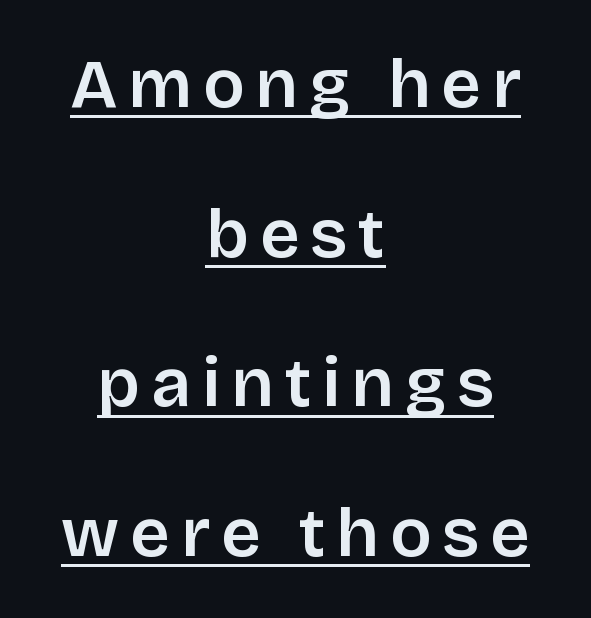
The image shows 69 px sans-serif type, upright; set centered, loose line spacing (2.17x), underlined; low stroke contrast and a large x-height.
